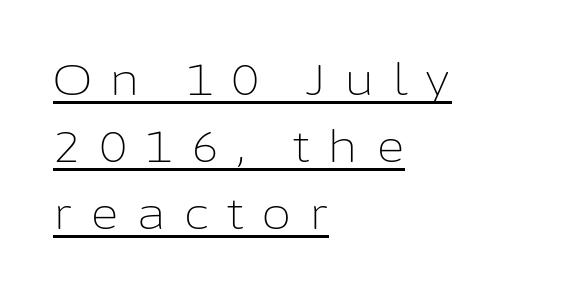
Q: Is the text bold? A: No.
Q: Is the text italic (slanted)? A: No, it is upright.
Q: Is the typeface a serif or a sans-serif typeface? A: Sans-serif.
Q: Is the text underlined? A: Yes.
Q: How is the paragraph aligned? A: Left-aligned.
Q: Is the spacing between letters normal or unusually wide? A: Unusually wide.
Q: Is the spacing between lines tight, normal or loose? A: Normal.
Q: Width (condensed, normal, or wide)? A: Normal.
Q: Stroke contrast? A: Low.
Q: x-height? A: Medium.
Q: Monospaced? A: No.
